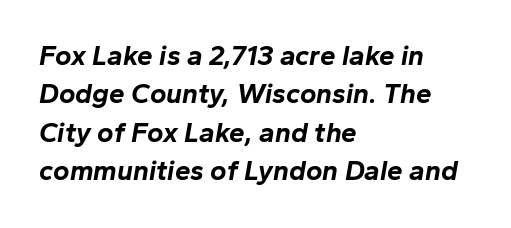
The image shows 28 px bold type, italic (leaning right); set left-aligned, normal line spacing (1.37x), normal letter spacing, not underlined; low stroke contrast and a medium x-height.
